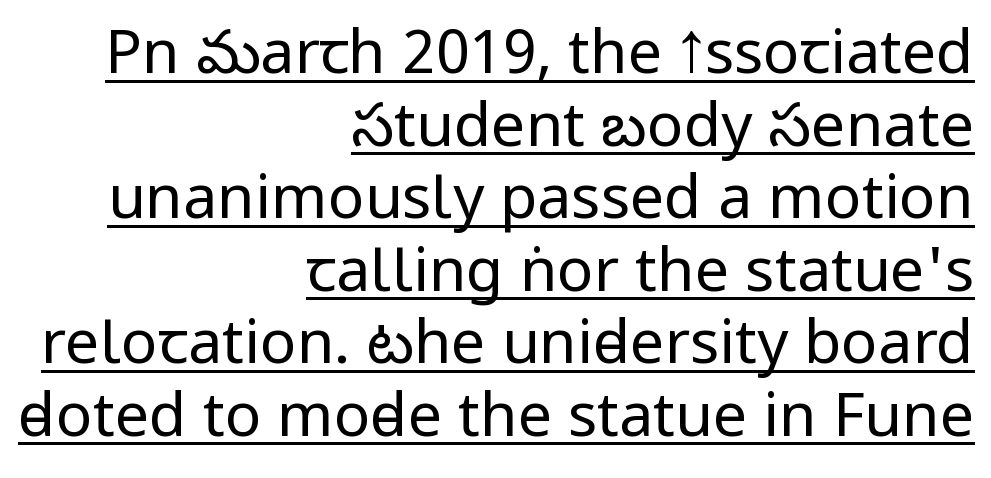
{"serif": "no", "italic": "no", "bold": "no", "weight": "regular", "width": "condensed", "stroke_contrast": "low", "x_height": "large", "monospaced": "no", "underline": "yes", "align": "right", "line_spacing_ratio": 1.19, "letter_spacing": "normal", "letter_spacing_em": 0.0, "glyph_px": 61}
